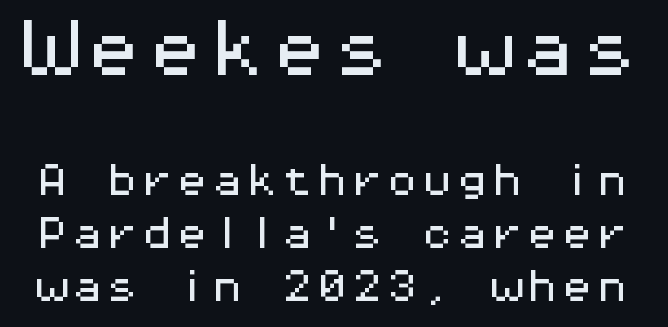
{"serif": "no", "italic": "no", "width": "wide", "stroke_contrast": "medium", "x_height": "medium", "monospaced": "yes", "underline": "no", "line_spacing": "normal", "line_spacing_ratio": 1.52, "letter_spacing": "normal", "letter_spacing_em": 0.0, "larger_block": "first", "size_ratio": 1.77, "glyph_px": 62}
